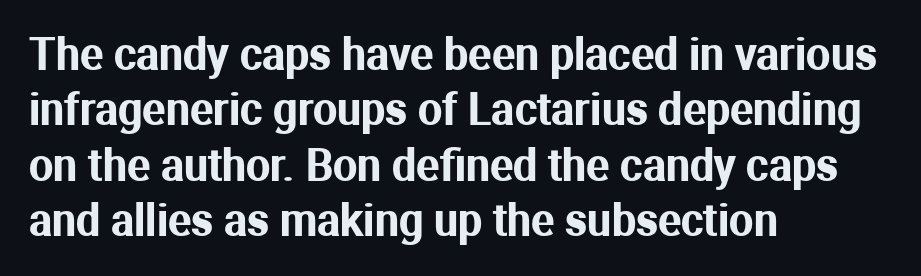
{"serif": "no", "italic": "no", "width": "normal", "stroke_contrast": "medium", "x_height": "medium", "monospaced": "no", "underline": "no", "align": "left", "line_spacing": "normal", "line_spacing_ratio": 1.29, "letter_spacing": "normal", "letter_spacing_em": 0.0, "glyph_px": 43}
